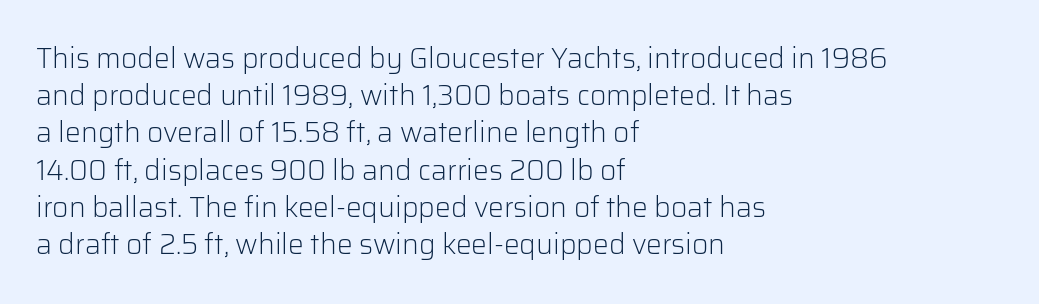
Q: Is the text bold? A: No.
Q: Is the text italic (slanted)? A: No, it is upright.
Q: Is the typeface a serif or a sans-serif typeface? A: Sans-serif.
Q: Is the text underlined? A: No.
Q: How is the paragraph aligned? A: Left-aligned.
Q: Is the spacing between letters normal or unusually wide? A: Normal.
Q: Is the spacing between lines tight, normal or loose? A: Normal.
Q: Width (condensed, normal, or wide)? A: Normal.
Q: Stroke contrast? A: Low.
Q: x-height? A: Medium.
Q: Monospaced? A: No.
